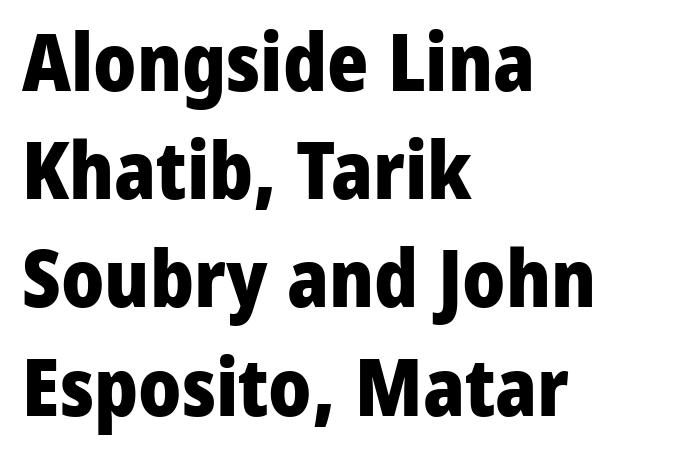
{"serif": "no", "italic": "no", "bold": "yes", "weight": "heavy", "width": "normal", "stroke_contrast": "low", "x_height": "medium", "monospaced": "no", "underline": "no", "align": "left", "line_spacing": "normal", "line_spacing_ratio": 1.37, "letter_spacing": "normal", "letter_spacing_em": 0.0, "glyph_px": 79}
